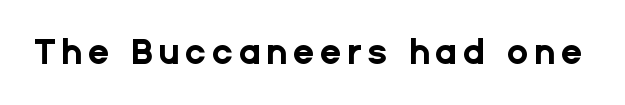
{"serif": "no", "italic": "no", "bold": "yes", "weight": "bold", "width": "normal", "stroke_contrast": "low", "x_height": "medium", "monospaced": "no", "underline": "no", "glyph_px": 35}
